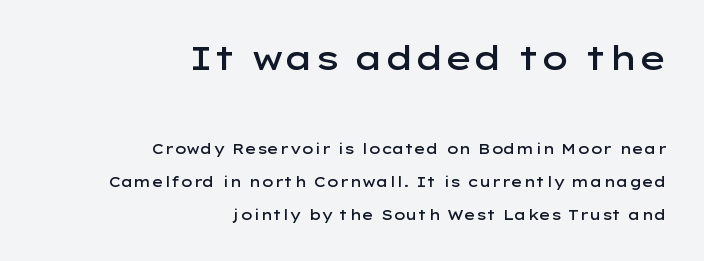
Q: Is the text bold? A: Semi-bold.
Q: Is the text italic (slanted)? A: No, it is upright.
Q: Is the typeface a serif or a sans-serif typeface? A: Sans-serif.
Q: Is the text underlined? A: No.
Q: How is the paragraph aligned? A: Right-aligned.
Q: Is the spacing between letters normal or unusually wide? A: Normal.
Q: Is the spacing between lines tight, normal or loose? A: Loose.
Q: Which block of text is set in a larger size, the first (top) or the second (bottom)? A: The first (top) one.
Q: Width (condensed, normal, or wide)? A: Wide.
Q: Stroke contrast? A: Low.
Q: x-height? A: Medium.
Q: Monospaced? A: No.
